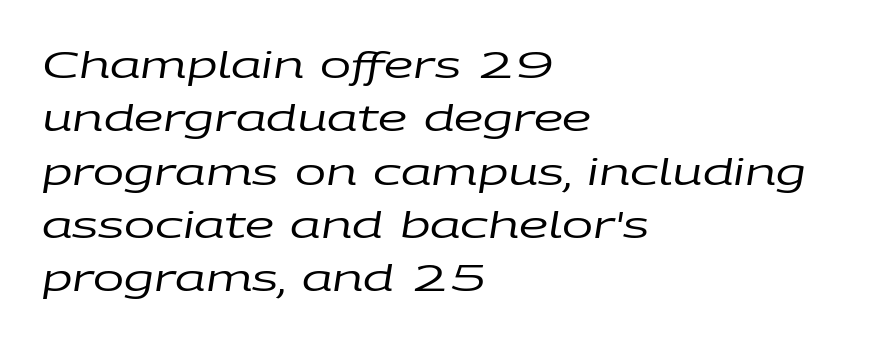
{"italic": "yes", "lean": "right", "slant_degrees": 9, "bold": "no", "weight": "regular", "width": "wide", "stroke_contrast": "low", "x_height": "large", "monospaced": "no", "underline": "no", "align": "left", "line_spacing": "normal", "line_spacing_ratio": 1.44, "letter_spacing": "normal", "letter_spacing_em": 0.0, "glyph_px": 37}
